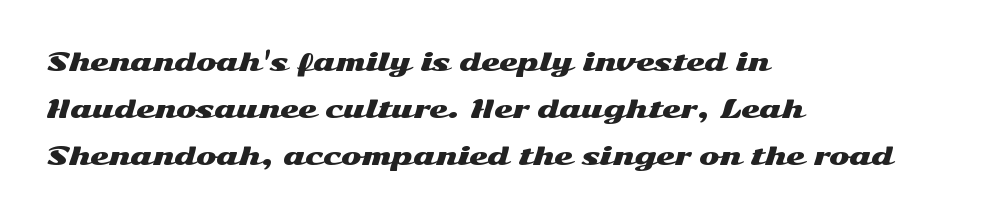
The image shows 24 px text type; set left-aligned, loose line spacing (1.96x), normal letter spacing, not underlined.
